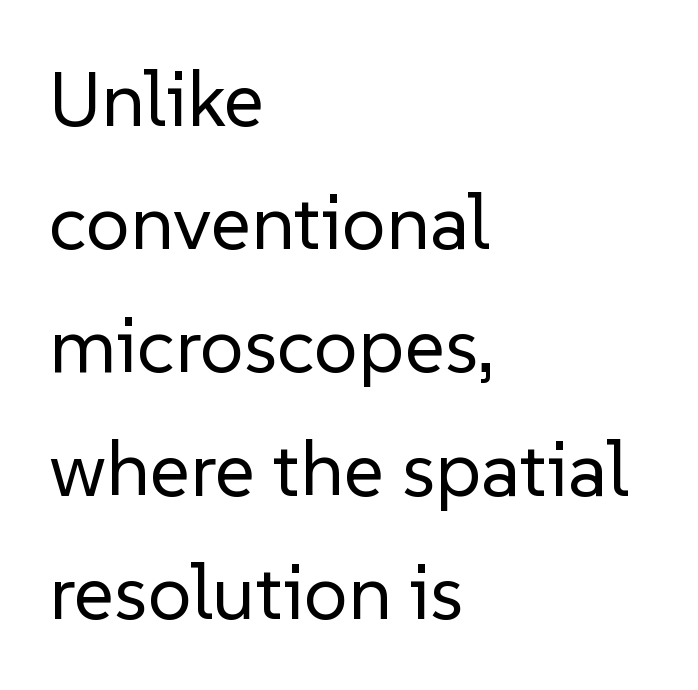
This rendering leaves character spacing at its baseline value. This is sans-serif lettering, the kind often seen on screens and signage. Regular leading. The specimen reads as upright at a glance. Left-aligned paragraph, ragged on the right.
